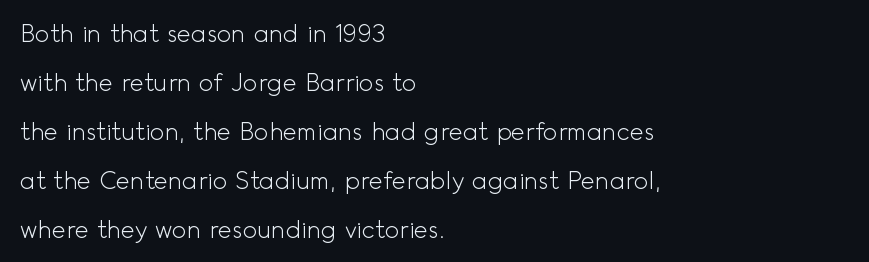
Q: Is the text bold? A: No.
Q: Is the text italic (slanted)? A: No, it is upright.
Q: Is the text underlined? A: No.
Q: How is the paragraph aligned? A: Left-aligned.
Q: Is the spacing between letters normal or unusually wide? A: Normal.
Q: Is the spacing between lines tight, normal or loose? A: Loose.
